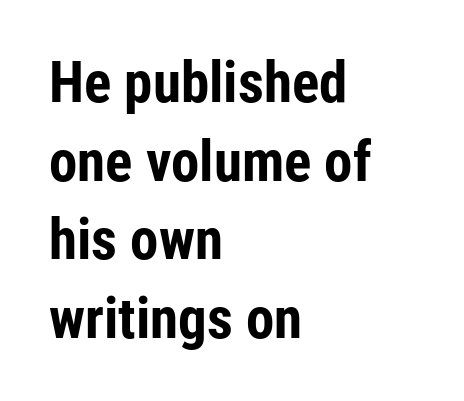
This rendering uses left alignment, leaving the right contour irregular. The space beneath each line is pristine and unruled. Looks like regular typesetting: each glyph gets only the width it needs. No extra tracking has been applied to these lines. A normal amount of white space separates one row of letters from the next.
